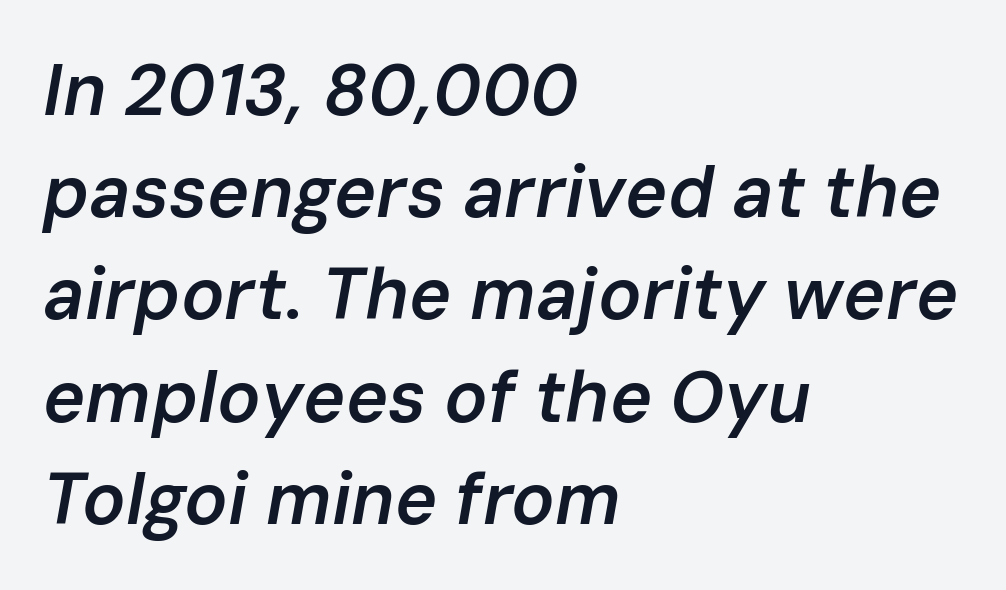
Q: Is the text bold? A: Semi-bold.
Q: Is the text italic (slanted)? A: Yes, it leans right by about 10 degrees.
Q: Is the text underlined? A: No.
Q: How is the paragraph aligned? A: Left-aligned.
Q: Is the spacing between letters normal or unusually wide? A: Normal.
Q: Is the spacing between lines tight, normal or loose? A: Normal.
Q: Width (condensed, normal, or wide)? A: Normal.
Q: Stroke contrast? A: Low.
Q: x-height? A: Medium.
Q: Monospaced? A: No.
